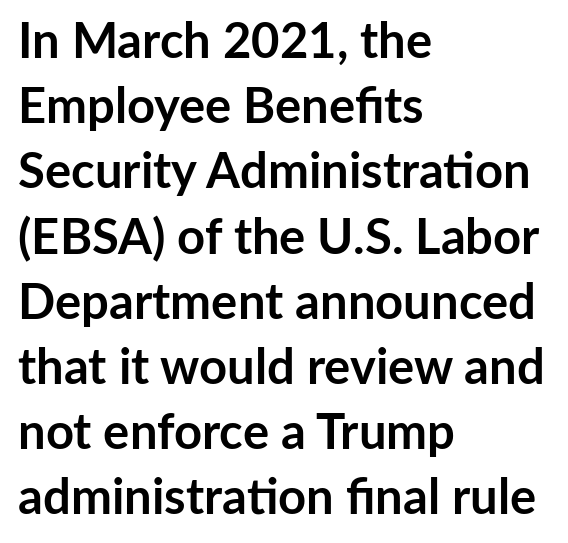
Q: Is the text bold? A: Yes.
Q: Is the text italic (slanted)? A: No, it is upright.
Q: Is the typeface a serif or a sans-serif typeface? A: Sans-serif.
Q: Is the text underlined? A: No.
Q: How is the paragraph aligned? A: Left-aligned.
Q: Is the spacing between letters normal or unusually wide? A: Normal.
Q: Is the spacing between lines tight, normal or loose? A: Normal.
Q: Width (condensed, normal, or wide)? A: Normal.
Q: Stroke contrast? A: Low.
Q: x-height? A: Medium.
Q: Monospaced? A: No.
